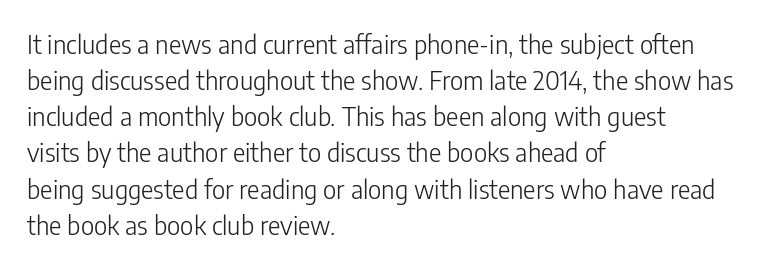
Q: Is the text bold? A: No.
Q: Is the text italic (slanted)? A: No, it is upright.
Q: Is the text underlined? A: No.
Q: How is the paragraph aligned? A: Left-aligned.
Q: Is the spacing between letters normal or unusually wide? A: Normal.
Q: Is the spacing between lines tight, normal or loose? A: Normal.
